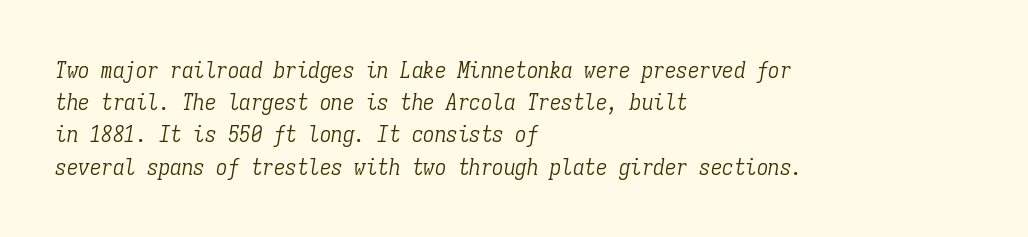
The letterforms sit shoulder to shoulder at normal distance. Summary of weight: not heavy and not bold. The specimen omits any rule beneath the text block's lines. How would I describe the line gaps? Plain and ordinary. The font's italic variant was chosen for this text. The paragraph has a hard left edge and a soft right edge.
